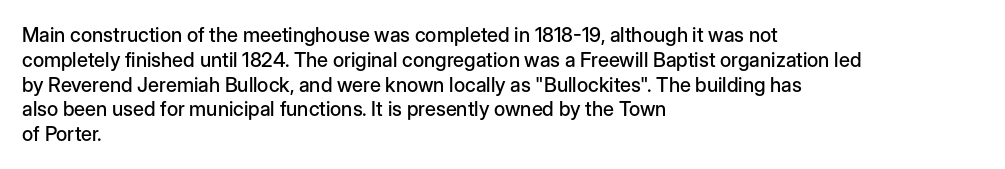
A roman cut, with each character standing at attention. The letters sit at their default tracking, neither squeezed nor spread. Compared with a centered layout, this one pins lines to the left instead. Clear beneath every line of the passage.
